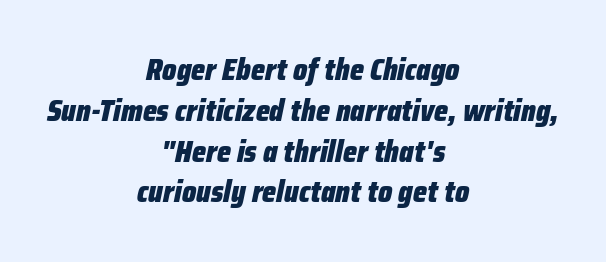
{"italic": "yes", "lean": "right", "slant_degrees": 12, "bold": "yes", "weight": "heavy", "width": "condensed", "stroke_contrast": "low", "x_height": "medium", "monospaced": "no", "underline": "no", "align": "center", "line_spacing": "normal", "line_spacing_ratio": 1.36, "letter_spacing": "normal", "letter_spacing_em": 0.0, "glyph_px": 30}
